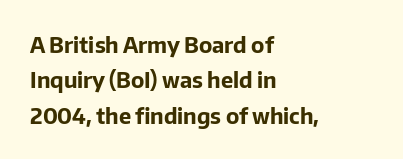
Q: Is the text bold? A: Yes.
Q: Is the text italic (slanted)? A: No, it is upright.
Q: Is the text underlined? A: No.
Q: How is the paragraph aligned? A: Left-aligned.
Q: Is the spacing between letters normal or unusually wide? A: Normal.
Q: Is the spacing between lines tight, normal or loose? A: Normal.
